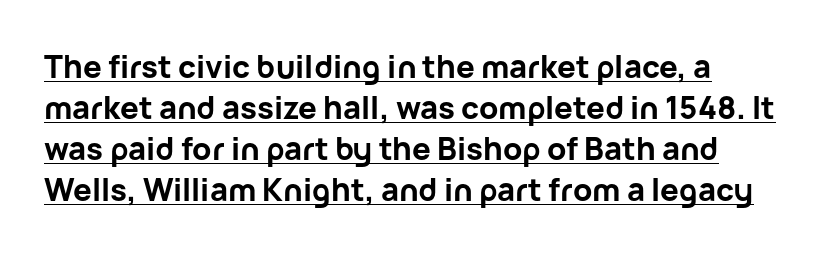
In terms of posture, this sample is upright. Looks like regular typesetting: each glyph gets only the width it needs. You can tell from the bare stems that sans-serif type was used. The ragged edge is on the right, which tells us the setting is flush left.
